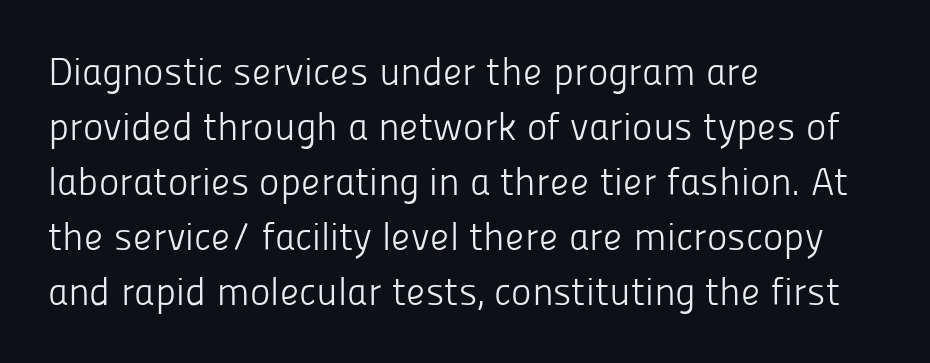
Q: Is the text bold? A: No.
Q: Is the text italic (slanted)? A: No, it is upright.
Q: Is the typeface a serif or a sans-serif typeface? A: Sans-serif.
Q: Is the text underlined? A: No.
Q: How is the paragraph aligned? A: Left-aligned.
Q: Is the spacing between letters normal or unusually wide? A: Normal.
Q: Is the spacing between lines tight, normal or loose? A: Normal.
Q: Width (condensed, normal, or wide)? A: Normal.
Q: Stroke contrast? A: Low.
Q: x-height? A: Medium.
Q: Monospaced? A: No.
